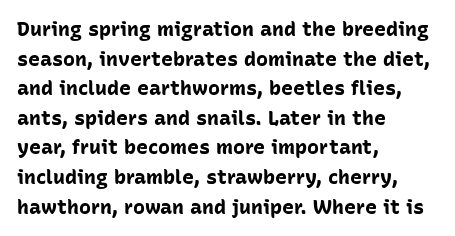
The image shows 20 px bold type, upright; set left-aligned, normal line spacing (1.48x), normal letter spacing, not underlined.
